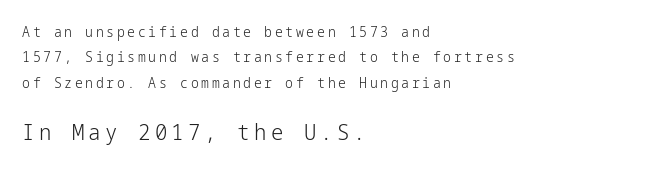
{"italic": "no", "bold": "no", "underline": "no", "align": "left", "line_spacing_ratio": 1.81, "larger_block": "second", "size_ratio": 1.57, "glyph_px": 22}
